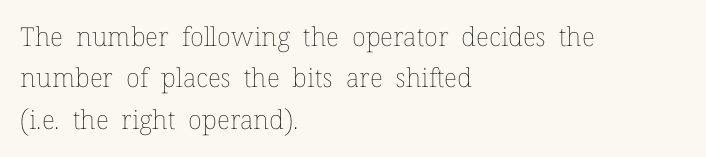
Each stroke keeps to a modest, everyday thickness or less. Whoever set this chose a conventional vertical rhythm. Caption: multi-line text, flush left, ragged right. Underlining? Definitely not there.
